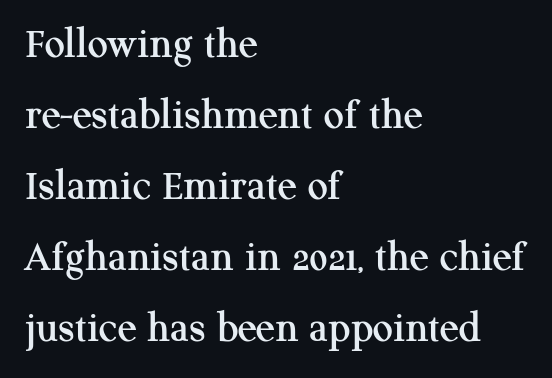
{"serif": "yes", "italic": "no", "width": "normal", "stroke_contrast": "medium", "x_height": "medium", "monospaced": "no", "underline": "no", "align": "left", "line_spacing": "normal", "line_spacing_ratio": 1.58, "letter_spacing": "normal", "letter_spacing_em": 0.0, "glyph_px": 45}
